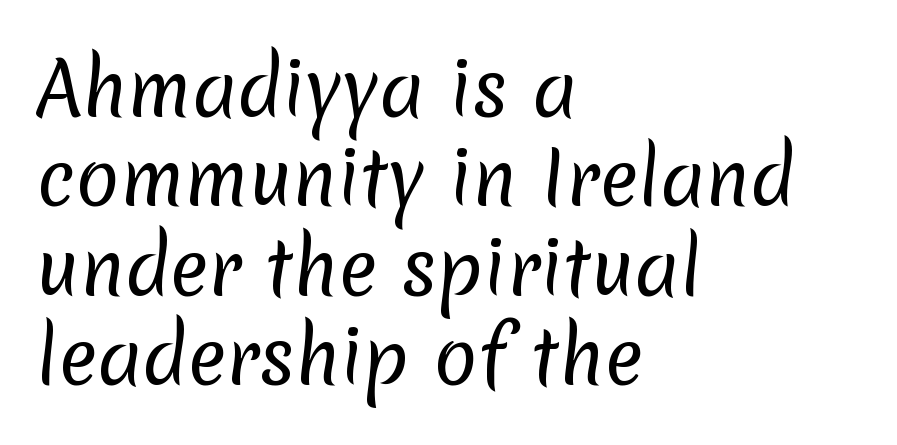
{"serif": "no", "bold": "no", "weight": "regular", "width": "normal", "stroke_contrast": "low", "x_height": "medium", "monospaced": "no", "underline": "no", "align": "left", "line_spacing_ratio": 1.24, "letter_spacing": "normal", "letter_spacing_em": 0.0, "glyph_px": 72}
